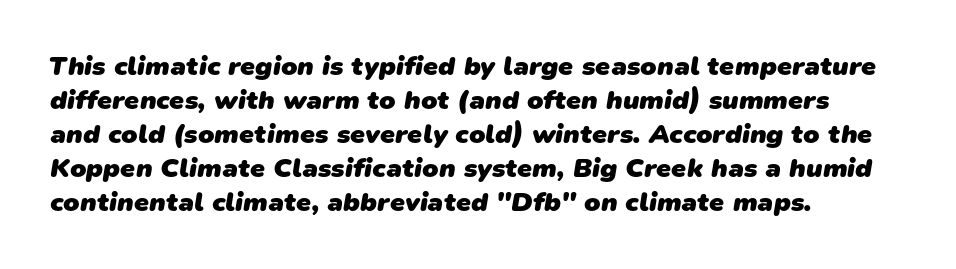
The gap between lines stays unmarked. Is the block centered? No — it sits flush against the left margin. Between one letter and the next there's only the usual sliver of space. The passage shown stacks its lines at a standard gap.
